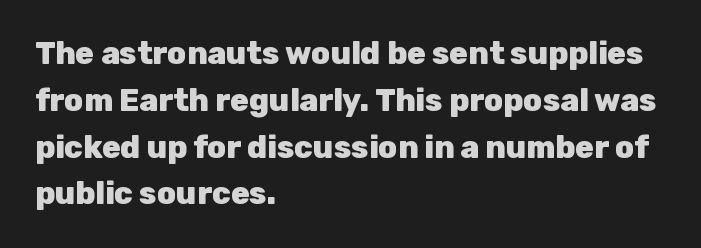
Q: Is the text bold? A: Yes.
Q: Is the text italic (slanted)? A: No, it is upright.
Q: Is the typeface a serif or a sans-serif typeface? A: Sans-serif.
Q: Is the text underlined? A: No.
Q: How is the paragraph aligned? A: Left-aligned.
Q: Is the spacing between letters normal or unusually wide? A: Normal.
Q: Is the spacing between lines tight, normal or loose? A: Normal.
Q: Width (condensed, normal, or wide)? A: Normal.
Q: Stroke contrast? A: Low.
Q: x-height? A: Medium.
Q: Monospaced? A: No.
